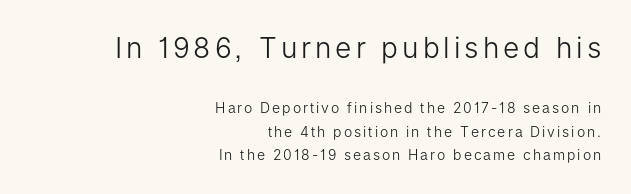
The image shows 28 px light sans-serif type, upright; set right-aligned, normal line spacing (1.67x), not underlined; the first (top) block is 2.0x larger; low stroke contrast and a medium x-height.
